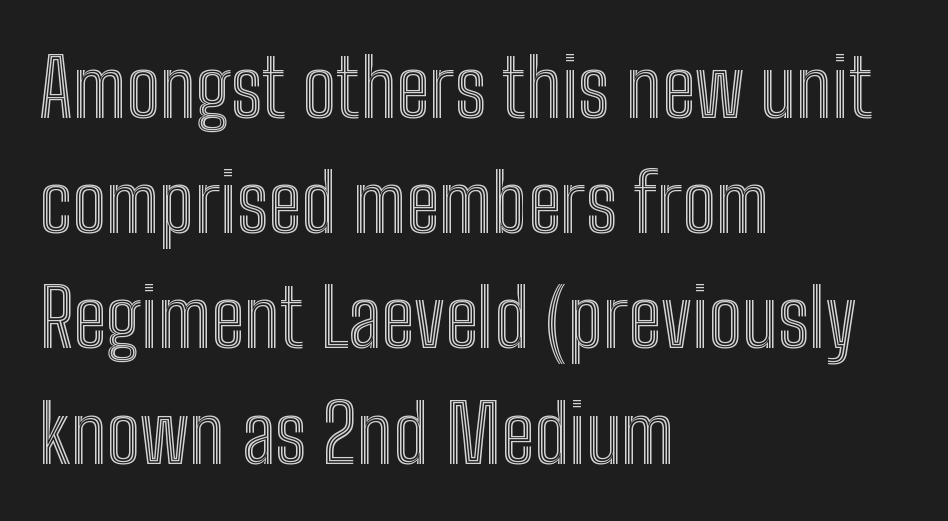
How would I describe the line gaps? Plain and ordinary. No italicization has been applied; the sample stays upright. There is no visible air inserted between adjacent glyphs. Spacing verdict: proportional, widths tailored to each character.
